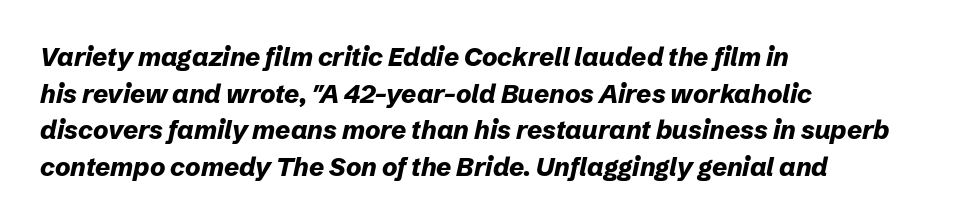
Set as a true bold cut, around the 700 mark. The words here are not underlined. Words appear dense and cohesive because spacing is normal. Is the block centered? No — it sits flush against the left margin. The specimen reads as italic at a glance. Vertical spacing — default.
